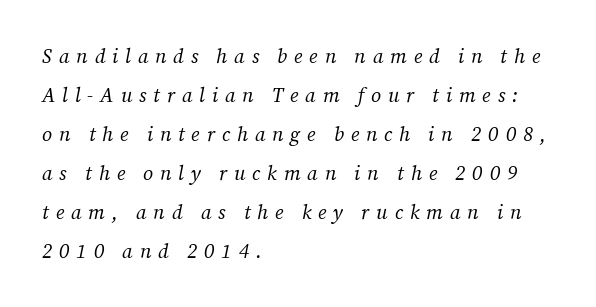
Unmarked baselines from the first word to the last. A typesetter would mark this as italic. In terms of letterspacing, this is a distinctly airy, spread setting. The rendering uses a large line-height, opening up the rows. These glyphs show unthickened strokes, regular width or finer. The text block is weighted toward the left margin, trailing off unevenly rightward.
